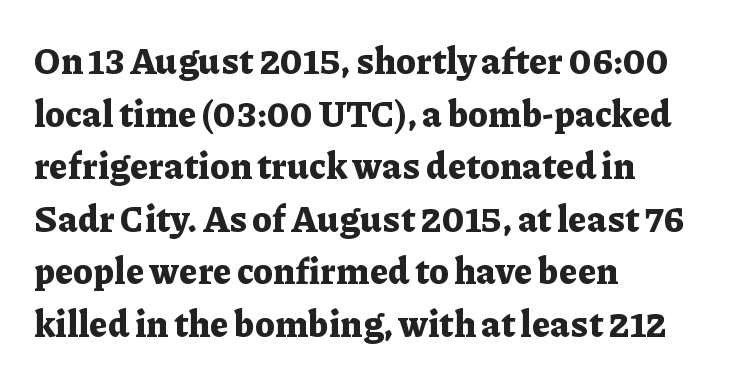
Q: Is the text bold? A: Yes.
Q: Is the text italic (slanted)? A: No, it is upright.
Q: Is the typeface a serif or a sans-serif typeface? A: Serif.
Q: Is the text underlined? A: No.
Q: How is the paragraph aligned? A: Left-aligned.
Q: Is the spacing between letters normal or unusually wide? A: Normal.
Q: Is the spacing between lines tight, normal or loose? A: Normal.
Q: Width (condensed, normal, or wide)? A: Normal.
Q: Stroke contrast? A: Low.
Q: x-height? A: Medium.
Q: Monospaced? A: No.
